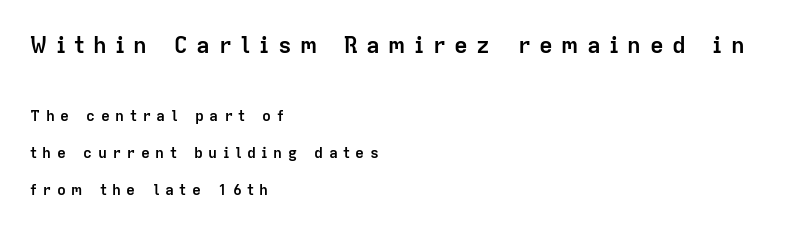
{"italic": "no", "bold": "yes", "underline": "no", "align": "left", "line_spacing": "loose", "line_spacing_ratio": 2.49, "letter_spacing": "wide", "letter_spacing_em": 0.36, "larger_block": "first", "size_ratio": 1.53, "glyph_px": 23}
